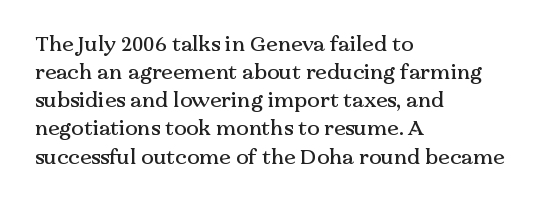
The image shows 21 px text type, upright; set left-aligned, normal line spacing (1.34x), normal letter spacing, not underlined.
